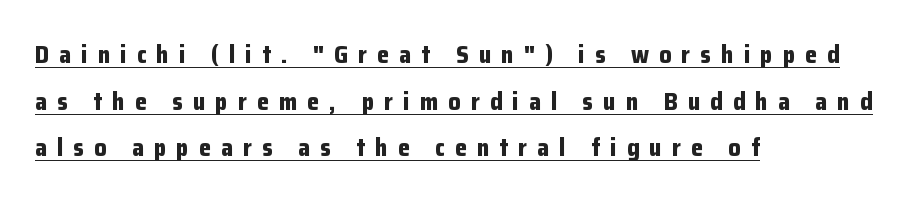
Q: Is the text bold? A: Yes.
Q: Is the text italic (slanted)? A: No, it is upright.
Q: Is the text underlined? A: Yes.
Q: How is the paragraph aligned? A: Left-aligned.
Q: Is the spacing between letters normal or unusually wide? A: Unusually wide.
Q: Is the spacing between lines tight, normal or loose? A: Loose.
